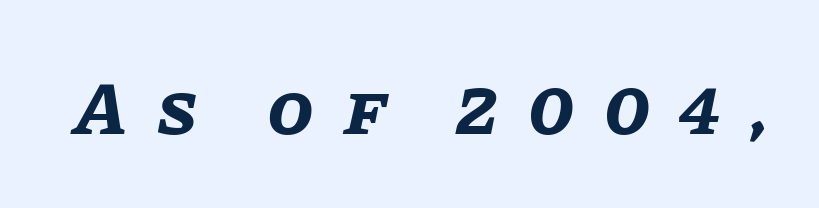
{"italic": "yes", "lean": "right", "slant_degrees": 11, "bold": "yes", "weight": "bold", "width": "normal", "stroke_contrast": "low", "x_height": "large", "monospaced": "no", "underline": "no", "letter_spacing": "wide", "letter_spacing_em": 0.4, "glyph_px": 75}
